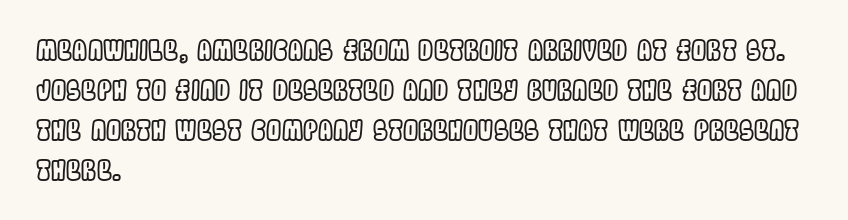
Regular leading. The zone under the glyphs is completely vacant. Italic? Not at all — the glyphs are vertical. A typesetter would call this zero additional tracking. Leftover space on each line is placed entirely after the last word.
